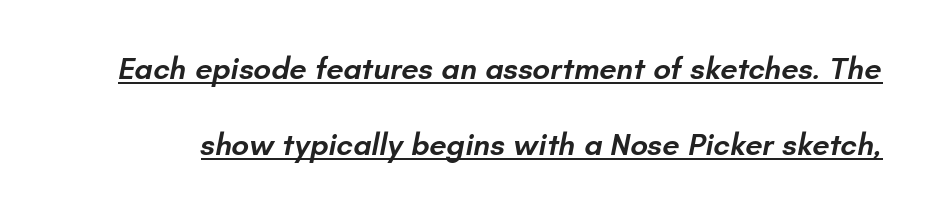
Does the type have serifs? No, each stem ends abruptly. On the weight axis this lands at semibold, roughly 600. Regarding leading, the lines here are spaced well apart. Here the designer chose a conventional face with non-uniform glyph widths. Caption: lettering with a line underneath.
